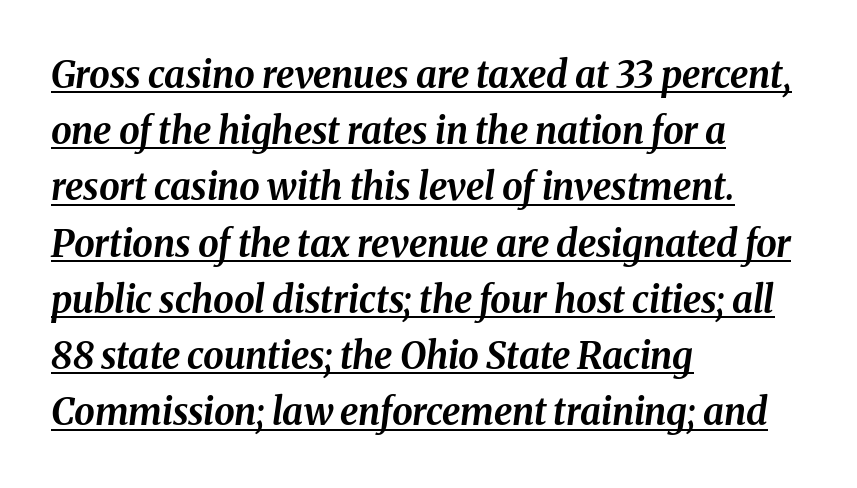
{"italic": "yes", "lean": "right", "slant_degrees": 8, "bold": "yes", "weight": "bold", "width": "normal", "stroke_contrast": "medium", "x_height": "medium", "monospaced": "no", "underline": "yes", "align": "left", "line_spacing": "normal", "line_spacing_ratio": 1.52, "letter_spacing": "normal", "letter_spacing_em": 0.0, "glyph_px": 37}
